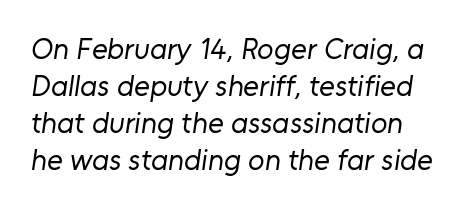
Q: Is the text bold? A: No.
Q: Is the typeface a serif or a sans-serif typeface? A: Sans-serif.
Q: Is the text underlined? A: No.
Q: Is the spacing between letters normal or unusually wide? A: Normal.
Q: Width (condensed, normal, or wide)? A: Normal.
Q: Stroke contrast? A: Low.
Q: x-height? A: Medium.
Q: Monospaced? A: No.
